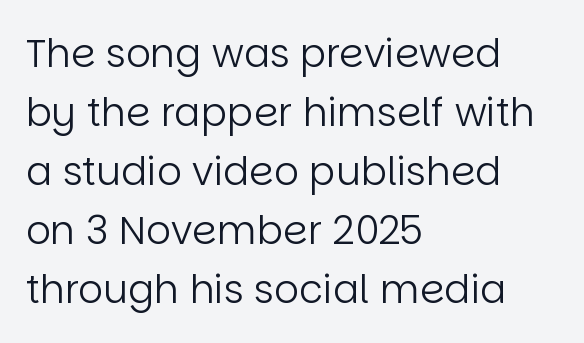
Q: Is the text bold? A: No.
Q: Is the text italic (slanted)? A: No, it is upright.
Q: Is the typeface a serif or a sans-serif typeface? A: Sans-serif.
Q: Is the text underlined? A: No.
Q: How is the paragraph aligned? A: Left-aligned.
Q: Is the spacing between letters normal or unusually wide? A: Normal.
Q: Is the spacing between lines tight, normal or loose? A: Normal.
Q: Width (condensed, normal, or wide)? A: Normal.
Q: Stroke contrast? A: Low.
Q: x-height? A: Large.
Q: Monospaced? A: No.
